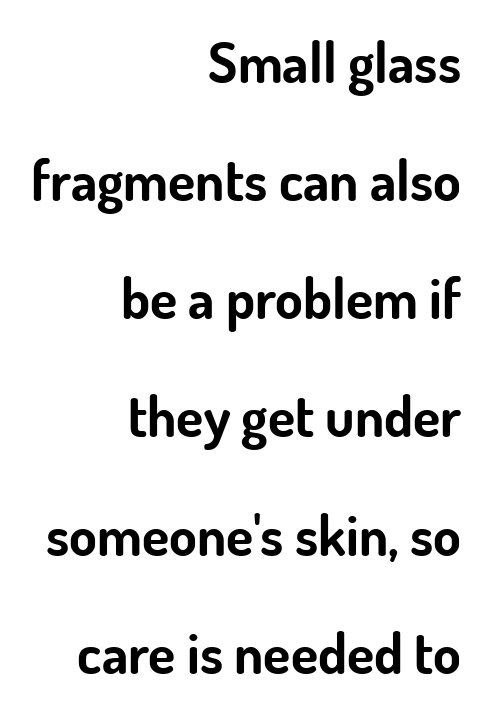
Q: Is the text bold? A: Yes.
Q: Is the text italic (slanted)? A: No, it is upright.
Q: Is the typeface a serif or a sans-serif typeface? A: Sans-serif.
Q: Is the text underlined? A: No.
Q: How is the paragraph aligned? A: Right-aligned.
Q: Is the spacing between letters normal or unusually wide? A: Normal.
Q: Is the spacing between lines tight, normal or loose? A: Loose.
Q: Width (condensed, normal, or wide)? A: Normal.
Q: Stroke contrast? A: Low.
Q: x-height? A: Small.
Q: Monospaced? A: No.
